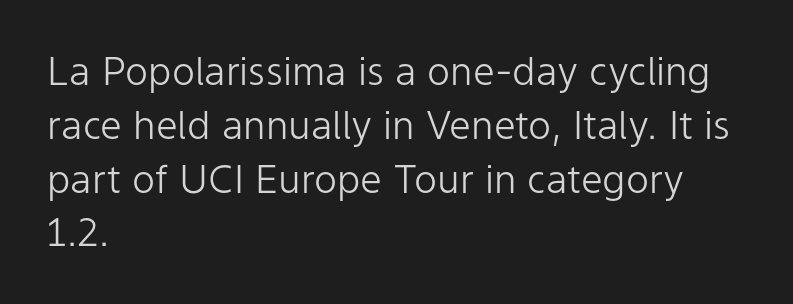
Q: Is the text bold? A: No.
Q: Is the text italic (slanted)? A: No, it is upright.
Q: Is the typeface a serif or a sans-serif typeface? A: Sans-serif.
Q: Is the text underlined? A: No.
Q: How is the paragraph aligned? A: Left-aligned.
Q: Is the spacing between letters normal or unusually wide? A: Normal.
Q: Is the spacing between lines tight, normal or loose? A: Normal.
Q: Width (condensed, normal, or wide)? A: Normal.
Q: Stroke contrast? A: Low.
Q: x-height? A: Medium.
Q: Monospaced? A: No.
